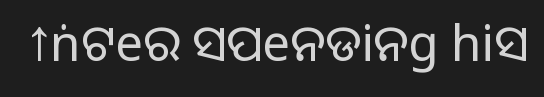
{"serif": "no", "italic": "no", "width": "normal", "stroke_contrast": "medium", "monospaced": "no", "underline": "no", "letter_spacing": "normal", "letter_spacing_em": 0.0, "glyph_px": 49}
